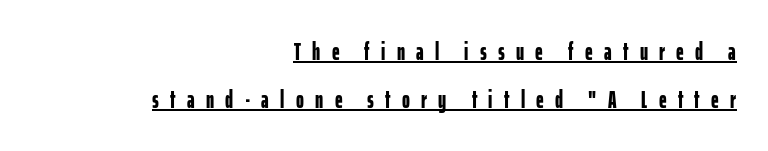
The image shows 24 px bold type, upright; set right-aligned, loose line spacing (1.98x), unusually wide letter spacing (+0.47 em), underlined.
